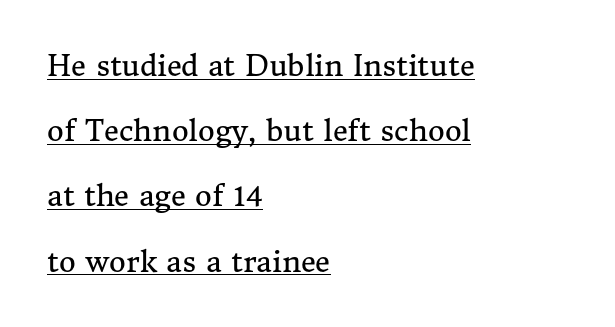
{"serif": "yes", "italic": "no", "bold": "no", "weight": "regular", "width": "normal", "stroke_contrast": "medium", "x_height": "medium", "monospaced": "no", "underline": "yes", "align": "left", "line_spacing": "loose", "line_spacing_ratio": 2.25, "letter_spacing": "normal", "letter_spacing_em": 0.0, "glyph_px": 29}
